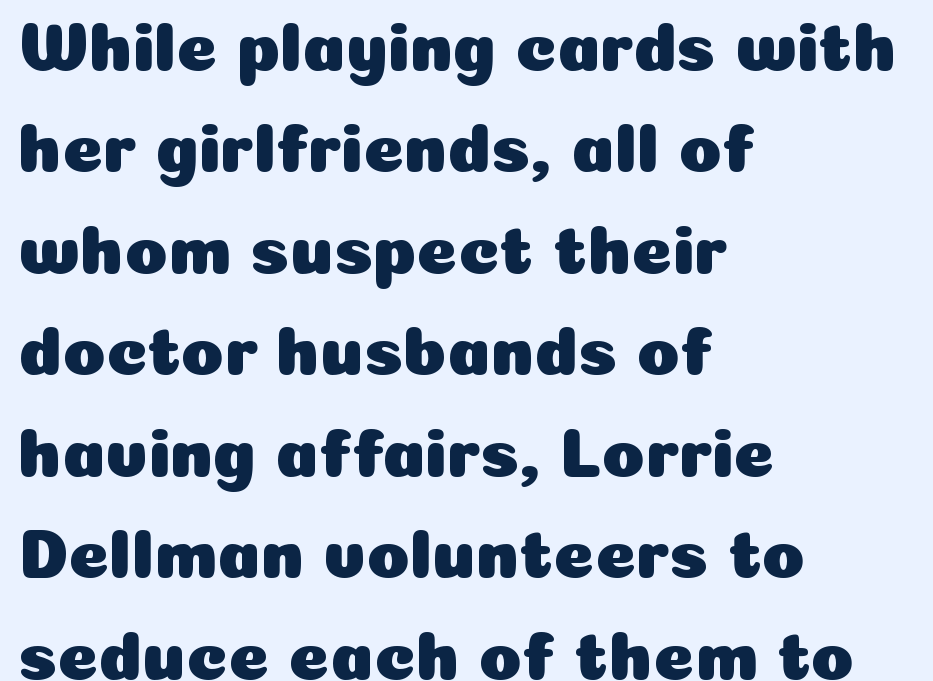
{"serif": "no", "italic": "no", "width": "normal", "stroke_contrast": "low", "x_height": "medium", "monospaced": "no", "underline": "no", "align": "left", "line_spacing": "normal", "line_spacing_ratio": 1.45, "letter_spacing": "normal", "letter_spacing_em": 0.0, "glyph_px": 70}
